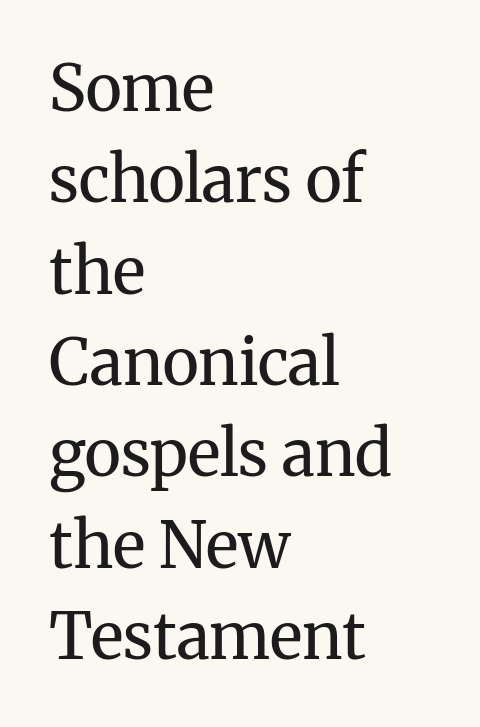
The image shows 63 px regular-weight serif type, upright; set left-aligned, normal line spacing (1.45x), normal letter spacing, not underlined; medium stroke contrast and a medium x-height.
